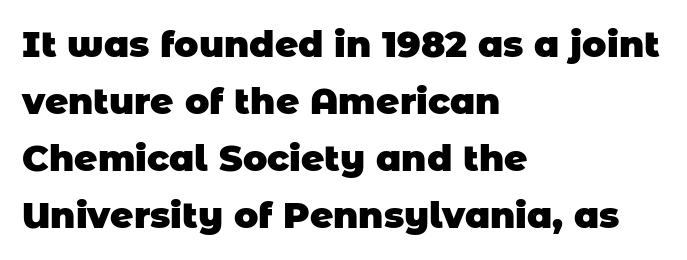
Q: Is the text bold? A: Yes.
Q: Is the typeface a serif or a sans-serif typeface? A: Sans-serif.
Q: Is the text underlined? A: No.
Q: How is the paragraph aligned? A: Left-aligned.
Q: Is the spacing between letters normal or unusually wide? A: Normal.
Q: Is the spacing between lines tight, normal or loose? A: Normal.
Q: Width (condensed, normal, or wide)? A: Normal.
Q: Stroke contrast? A: Low.
Q: x-height? A: Large.
Q: Monospaced? A: No.
